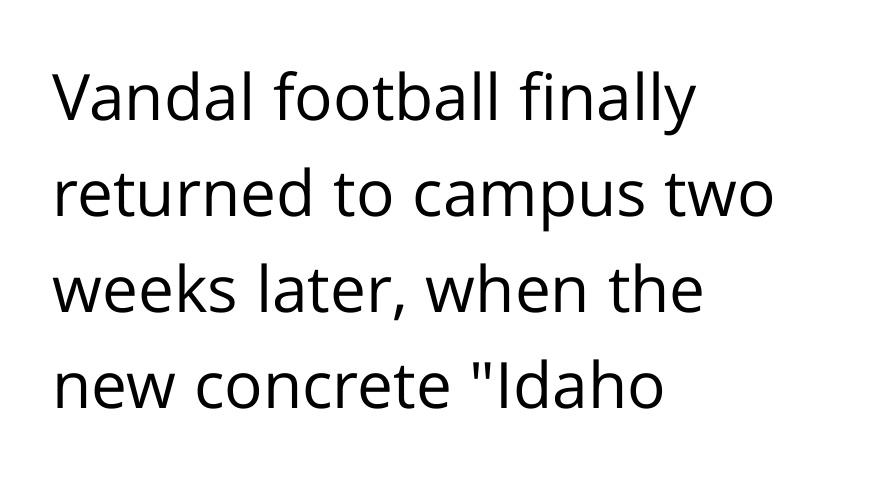
Q: Is the text bold? A: No.
Q: Is the text italic (slanted)? A: No, it is upright.
Q: Is the typeface a serif or a sans-serif typeface? A: Sans-serif.
Q: Is the text underlined? A: No.
Q: How is the paragraph aligned? A: Left-aligned.
Q: Is the spacing between letters normal or unusually wide? A: Normal.
Q: Is the spacing between lines tight, normal or loose? A: Normal.
Q: Width (condensed, normal, or wide)? A: Normal.
Q: Stroke contrast? A: Low.
Q: x-height? A: Medium.
Q: Monospaced? A: No.
